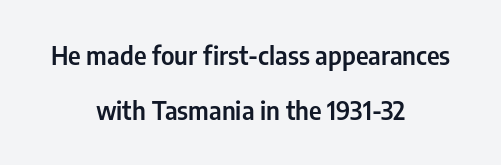
The image shows 25 px text type, upright; set centered, loose line spacing (2.19x), normal letter spacing, not underlined.
